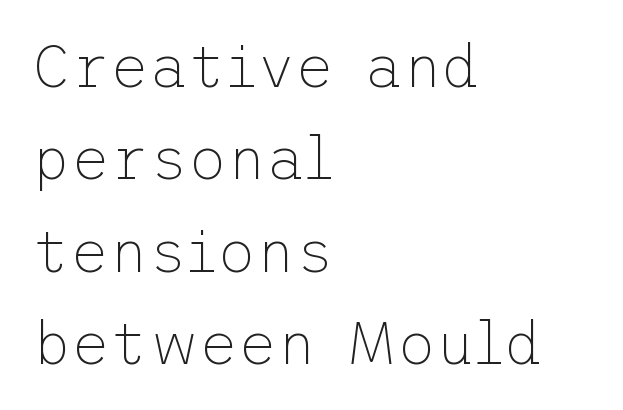
Weight: regular or lighter. These lines sit exactly where default settings would place them. Designer's note — italics off, roman on. Unlike a traditional serif, this face leaves its strokes unadorned.
